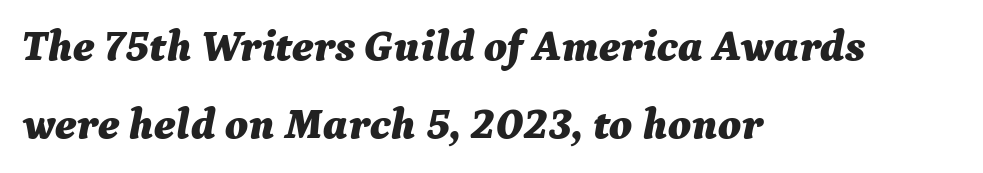
Q: Is the text bold? A: Yes.
Q: Is the text italic (slanted)? A: Yes, it leans right by about 9 degrees.
Q: Is the text underlined? A: No.
Q: How is the paragraph aligned? A: Left-aligned.
Q: Is the spacing between letters normal or unusually wide? A: Normal.
Q: Width (condensed, normal, or wide)? A: Normal.
Q: Stroke contrast? A: Medium.
Q: x-height? A: Medium.
Q: Monospaced? A: No.
